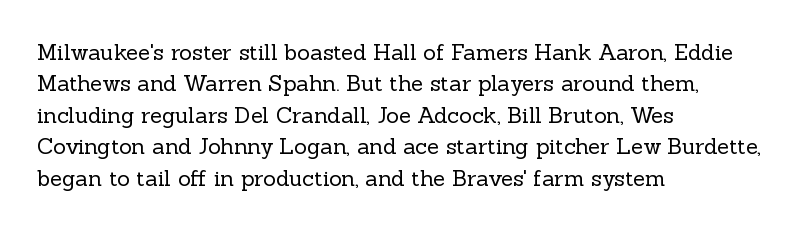
The image shows 22 px text type, upright; set left-aligned, normal line spacing (1.43x), normal letter spacing, not underlined.
